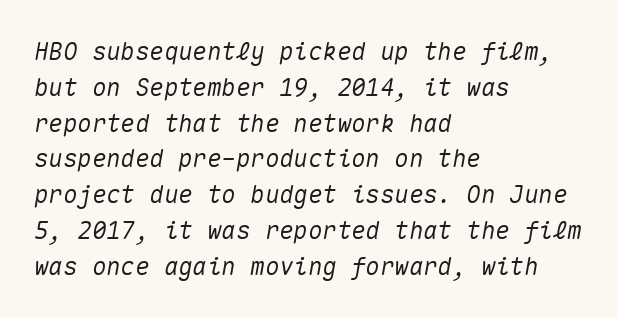
Q: Is the text italic (slanted)? A: Yes, it leans right by about 10 degrees.
Q: Is the text underlined? A: No.
Q: How is the paragraph aligned? A: Left-aligned.
Q: Is the spacing between letters normal or unusually wide? A: Normal.
Q: Is the spacing between lines tight, normal or loose? A: Normal.
